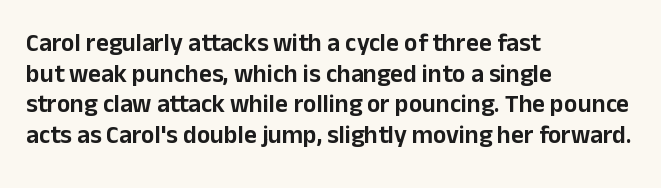
Q: Is the text italic (slanted)? A: No, it is upright.
Q: Is the text underlined? A: No.
Q: How is the paragraph aligned? A: Left-aligned.
Q: Is the spacing between letters normal or unusually wide? A: Normal.
